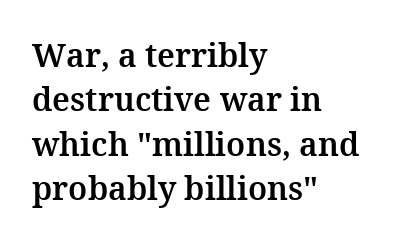
Serif or sans? Serif — the stroke terminals have little feet. Check under the words: just untouched page. The text block is weighted toward the left margin, trailing off unevenly rightward. Varying glyph widths throughout — classic text-font behaviour.
